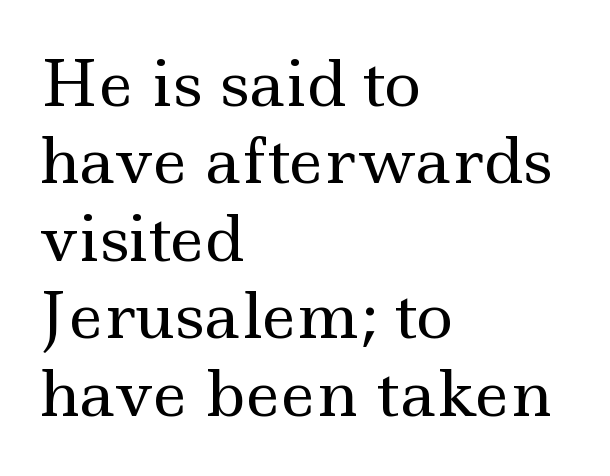
Think of a printed novel: that variable character pitch is what you see here. Nobody drew a line under any word here. The lettering stays uniformly vertical, giving the passage a roman look. Teacher's note: observe the even left margin — that is flush-left alignment. Font category for this specimen: serif.
